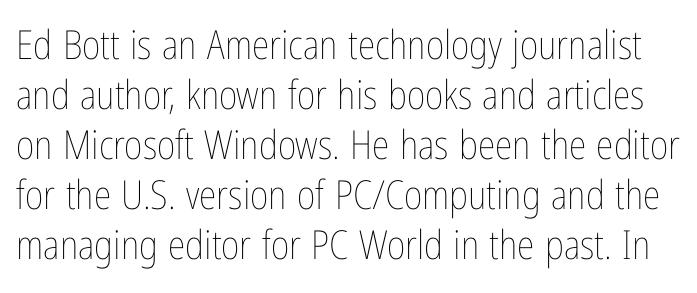
The zone under the glyphs is completely vacant. Quick note: interline space is typical. Tracking value appears to be zero — textbook default spacing. If you drew a line through each stem, it would be perfectly vertical.
